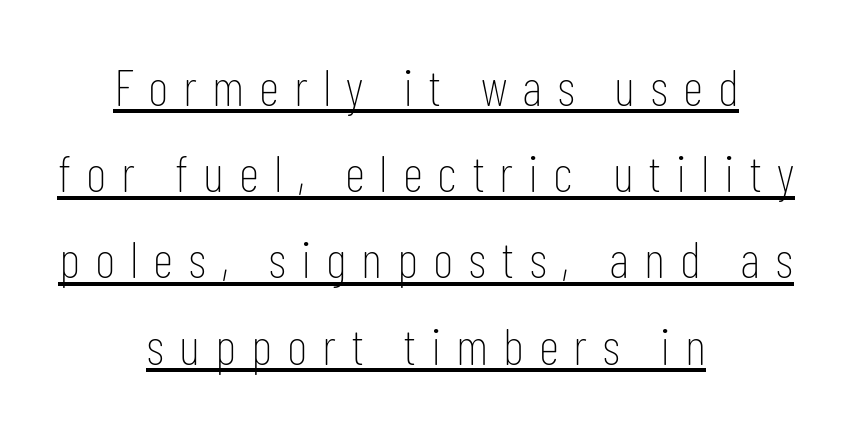
The image shows 51 px thin, condensed sans-serif type, upright; set centered, normal line spacing (1.69x), unusually wide letter spacing (+0.29 em), underlined; low stroke contrast and a medium x-height.
